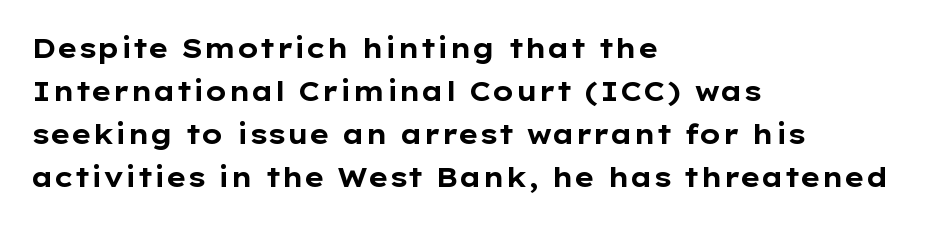
{"italic": "no", "bold": "yes", "underline": "no", "align": "left", "line_spacing": "normal", "line_spacing_ratio": 1.59, "letter_spacing": "normal", "letter_spacing_em": 0.0, "glyph_px": 27}
